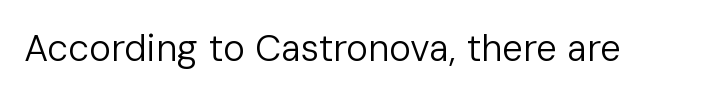
{"serif": "no", "italic": "no", "bold": "no", "weight": "regular", "width": "normal", "stroke_contrast": "low", "x_height": "medium", "monospaced": "no", "underline": "no", "letter_spacing": "normal", "letter_spacing_em": 0.0, "glyph_px": 37}
